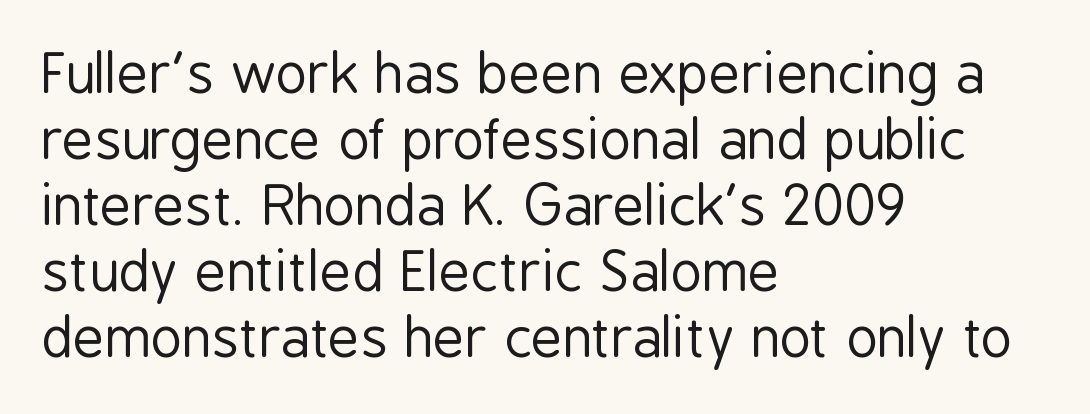
{"serif": "no", "italic": "no", "bold": "no", "weight": "regular", "width": "condensed", "stroke_contrast": "low", "x_height": "medium", "monospaced": "no", "underline": "no", "align": "left", "line_spacing_ratio": 1.22, "letter_spacing": "normal", "letter_spacing_em": 0.0, "glyph_px": 54}
